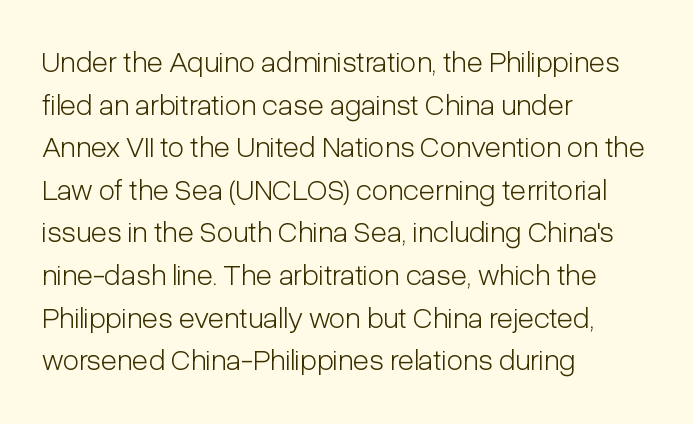
{"serif": "no", "italic": "no", "bold": "no", "weight": "light", "width": "condensed", "stroke_contrast": "low", "x_height": "medium", "monospaced": "no", "underline": "no", "align": "left", "line_spacing": "normal", "line_spacing_ratio": 1.42, "letter_spacing": "normal", "letter_spacing_em": 0.0, "glyph_px": 30}
